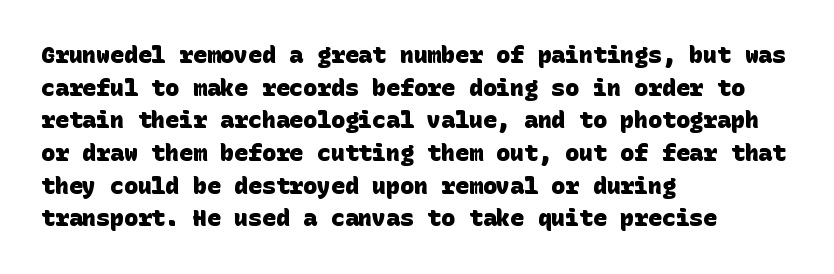
The image shows 23 px bold type; set left-aligned, normal line spacing (1.42x), normal letter spacing, not underlined.
